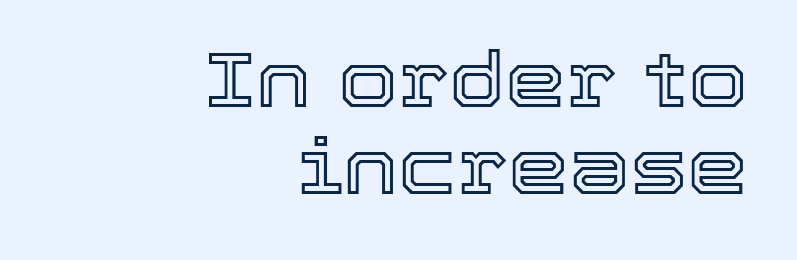
The image shows 77 px text type, upright; set right-aligned, tight line spacing (1.13x), normal letter spacing, not underlined; a medium x-height.
